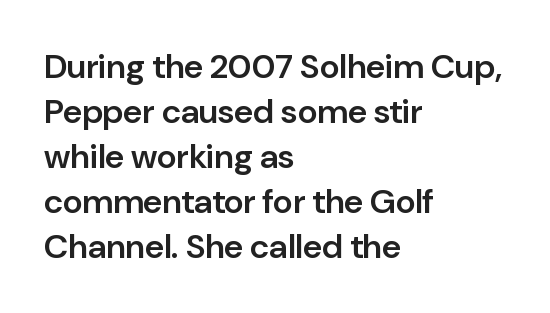
The image shows 34 px semibold sans-serif type, upright; set left-aligned, normal line spacing (1.32x), normal letter spacing, not underlined; low stroke contrast and a medium x-height.
